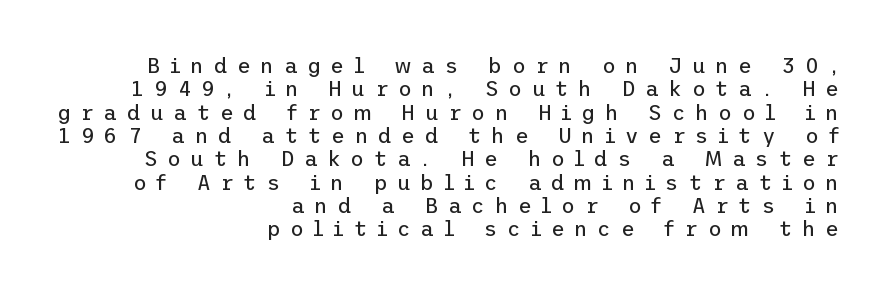
Q: Is the text bold? A: No.
Q: Is the text italic (slanted)? A: No, it is upright.
Q: Is the text underlined? A: No.
Q: How is the paragraph aligned? A: Right-aligned.
Q: Is the spacing between letters normal or unusually wide? A: Unusually wide.
Q: Is the spacing between lines tight, normal or loose? A: Tight.
